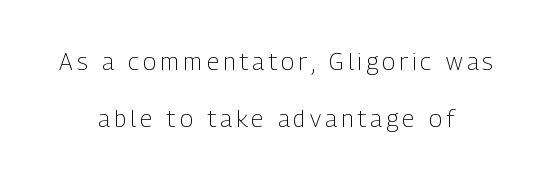
Q: Is the text bold? A: No.
Q: Is the text italic (slanted)? A: No, it is upright.
Q: Is the text underlined? A: No.
Q: How is the paragraph aligned? A: Centered.
Q: Is the spacing between lines tight, normal or loose? A: Loose.
